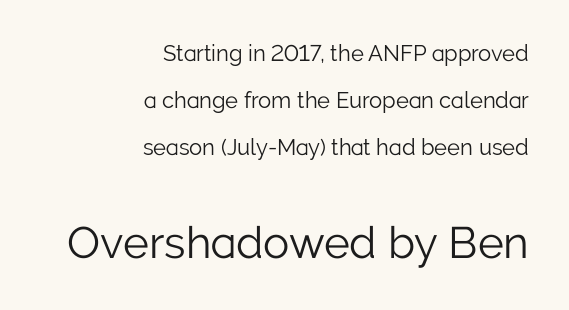
{"serif": "no", "italic": "no", "bold": "no", "weight": "light", "width": "normal", "stroke_contrast": "low", "x_height": "medium", "monospaced": "no", "underline": "no", "align": "right", "line_spacing": "loose", "line_spacing_ratio": 2.14, "letter_spacing": "normal", "letter_spacing_em": 0.0, "larger_block": "second", "size_ratio": 2.0, "glyph_px": 44}
